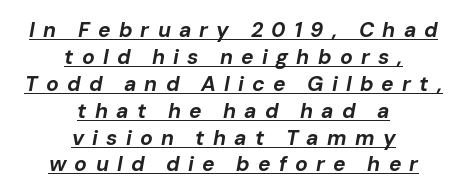
A student would call this center alignment; a typographer would say set centered. What weight is shown? A full bold with thick strokes. The passage shown stacks its lines at a standard gap. Compared with typical body copy, the letter spacing here is much looser. Is the type slanted? Yes — the strokes lean at a clear angle. Quick note: underline on.
